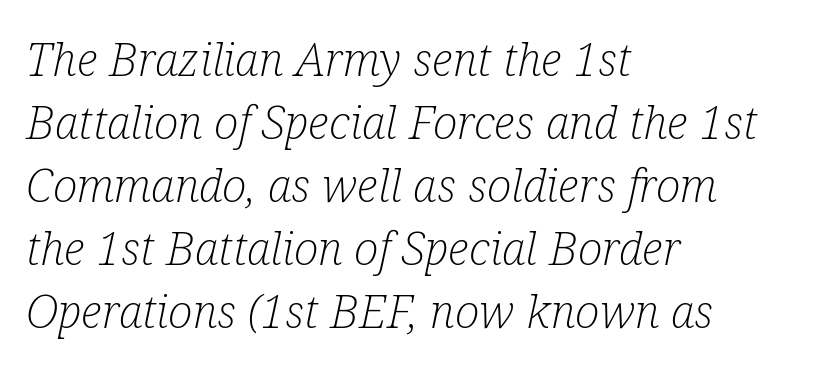
Q: Is the text bold? A: No.
Q: Is the text italic (slanted)? A: Yes, it leans right by about 12 degrees.
Q: Is the typeface a serif or a sans-serif typeface? A: Serif.
Q: Is the text underlined? A: No.
Q: How is the paragraph aligned? A: Left-aligned.
Q: Is the spacing between letters normal or unusually wide? A: Normal.
Q: Is the spacing between lines tight, normal or loose? A: Normal.
Q: Width (condensed, normal, or wide)? A: Condensed.
Q: Stroke contrast? A: Low.
Q: x-height? A: Medium.
Q: Monospaced? A: No.
